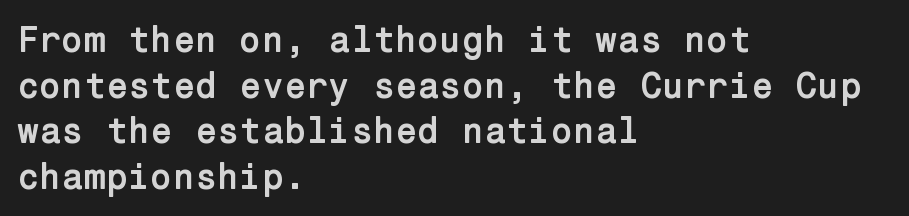
Evenly set lines give the paragraph a standard silhouette. Alignment: flush left. The lettering holds an erect, upright posture throughout. Letterform terminals end flat and unadorned throughout the passage. Glyph-to-glyph distance matches everyday printed text. The letters are bold, with thick, heavy strokes.
